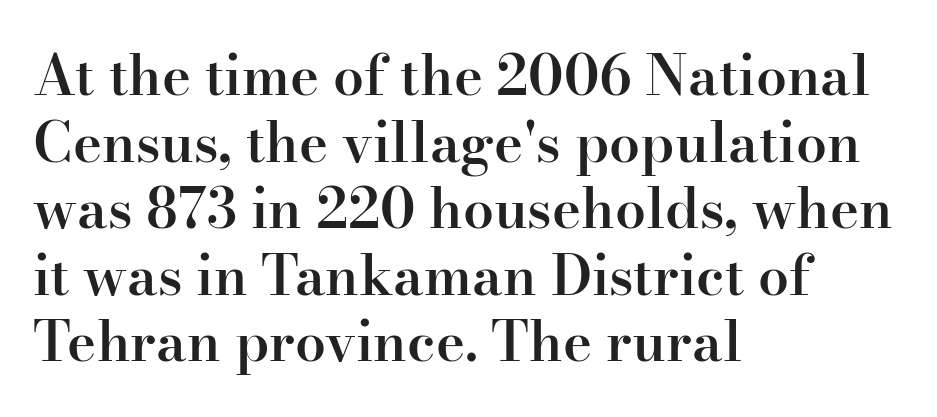
The image shows 55 px semibold serif type, upright; set left-aligned, line spacing 1.21x, normal letter spacing, not underlined; high stroke contrast and a small x-height.
